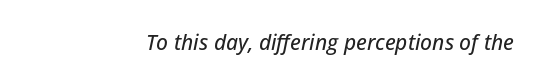
{"italic": "yes", "lean": "right", "slant_degrees": 12, "underline": "no", "letter_spacing": "normal", "letter_spacing_em": 0.0, "glyph_px": 21}
